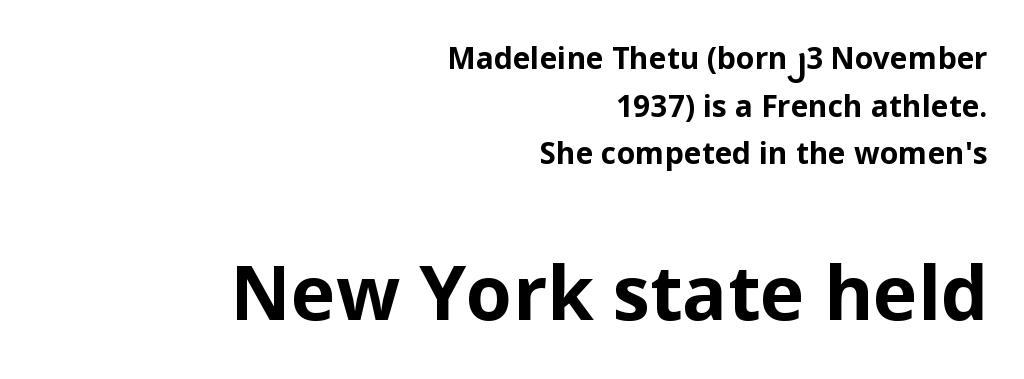
Q: Is the text bold? A: Yes.
Q: Is the text italic (slanted)? A: No, it is upright.
Q: Is the typeface a serif or a sans-serif typeface? A: Sans-serif.
Q: Is the text underlined? A: No.
Q: How is the paragraph aligned? A: Right-aligned.
Q: Is the spacing between letters normal or unusually wide? A: Normal.
Q: Is the spacing between lines tight, normal or loose? A: Normal.
Q: Which block of text is set in a larger size, the first (top) or the second (bottom)? A: The second (bottom) one.
Q: Width (condensed, normal, or wide)? A: Normal.
Q: Stroke contrast? A: Low.
Q: x-height? A: Medium.
Q: Monospaced? A: No.
